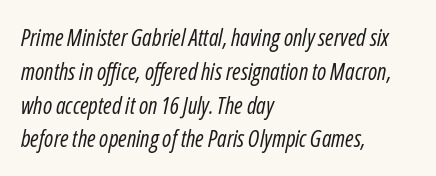
Students, note that the glyphs here touch the page at normal intervals. Leading: standard. Honestly, there is no underline to notice here at all. Every character sits at an angle, as italics do. Does the copy run flush right? No — it runs flush left.
